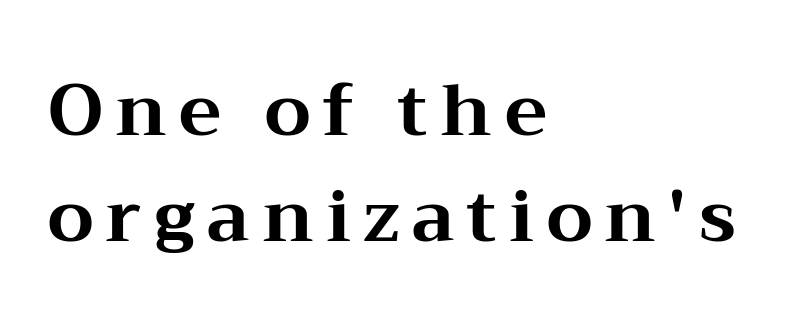
Q: Is the text bold? A: Yes.
Q: Is the text italic (slanted)? A: No, it is upright.
Q: Is the typeface a serif or a sans-serif typeface? A: Serif.
Q: Is the text underlined? A: No.
Q: How is the paragraph aligned? A: Left-aligned.
Q: Is the spacing between lines tight, normal or loose? A: Normal.
Q: Width (condensed, normal, or wide)? A: Wide.
Q: Stroke contrast? A: Medium.
Q: x-height? A: Medium.
Q: Monospaced? A: No.
